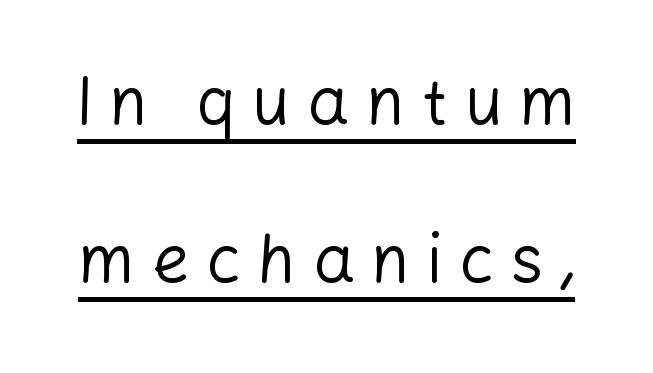
The image shows 66 px regular-weight sans-serif type, upright; set loose line spacing (2.4x), unusually wide letter spacing (+0.25 em), underlined; low stroke contrast and a medium x-height.
